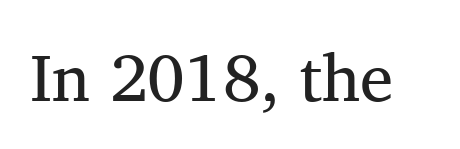
{"serif": "yes", "width": "normal", "stroke_contrast": "medium", "x_height": "medium", "monospaced": "no", "underline": "no", "letter_spacing": "normal", "letter_spacing_em": 0.0, "glyph_px": 67}
